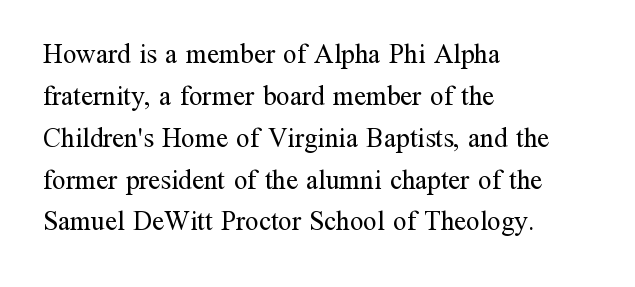
The image shows 27 px text type, upright; set left-aligned, normal line spacing (1.55x), normal letter spacing, not underlined.
